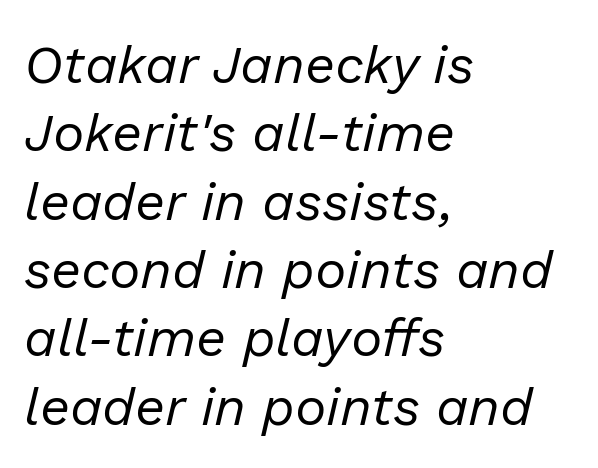
The specimen omits any rule beneath the text block's lines. The strokes carry an ordinary text weight at most. Leftover space on each line is placed entirely after the last word. The text carries the slant typical of an italic or oblique font. Leading matches the norm, producing a regular column.
